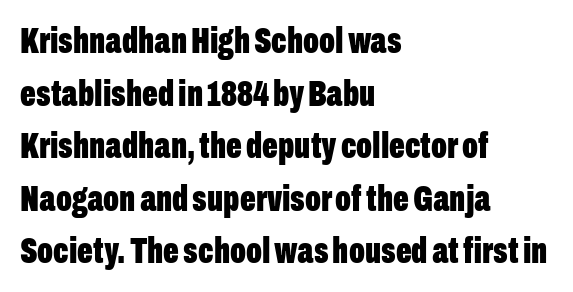
The gaps between neighbouring characters are ordinary and unremarkable. The rendering uses a moderate line-height, typical for paragraphs. Students, this is bold: see how much ink each stroke carries. This sample has the flowing, uneven cadence of proportional lettering. Just letters on the line, the space beneath them empty. These lines were composed using upright roman letters.
